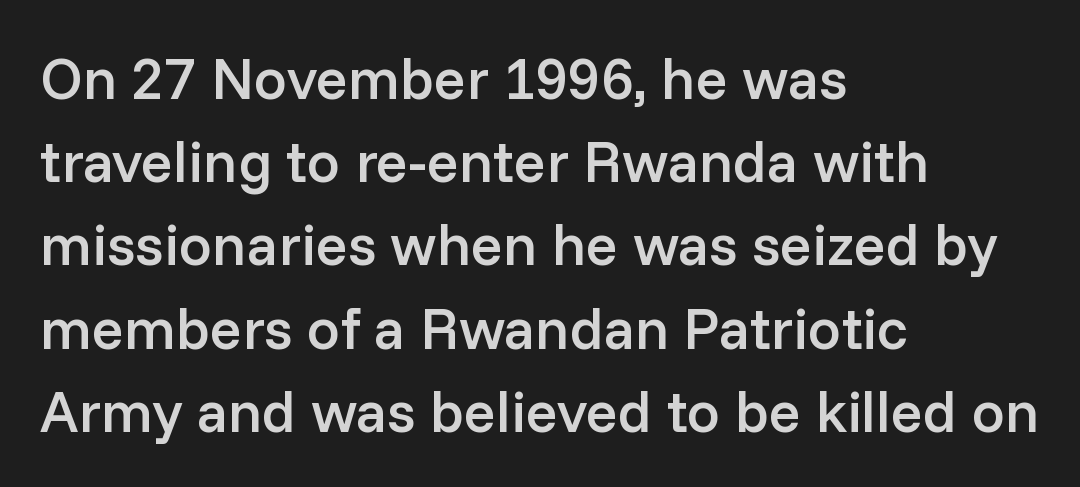
{"serif": "no", "italic": "no", "bold": "semi", "weight": "semibold", "width": "normal", "stroke_contrast": "low", "x_height": "medium", "monospaced": "no", "underline": "no", "align": "left", "line_spacing": "normal", "line_spacing_ratio": 1.41, "letter_spacing": "normal", "letter_spacing_em": 0.0, "glyph_px": 59}
